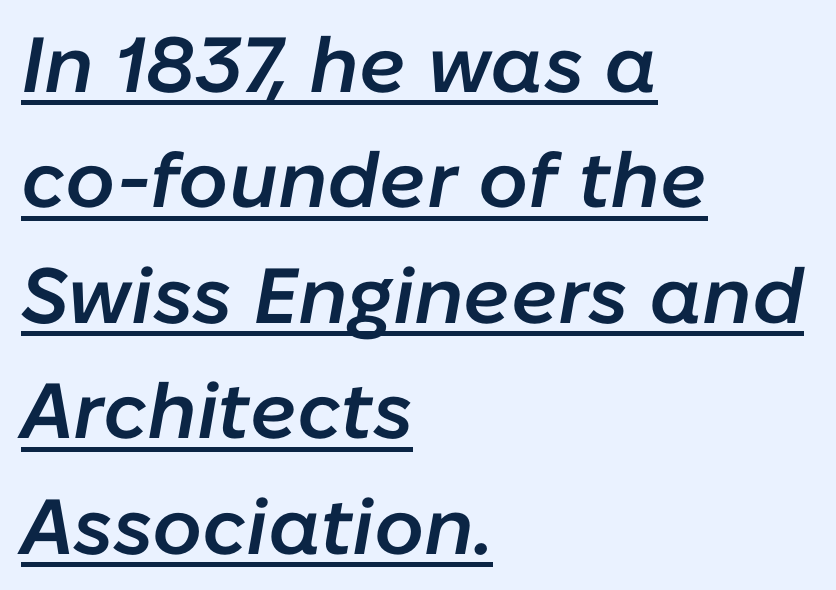
{"italic": "yes", "lean": "right", "slant_degrees": 10, "bold": "semi", "weight": "semibold", "width": "normal", "stroke_contrast": "low", "x_height": "medium", "monospaced": "no", "underline": "yes", "align": "left", "line_spacing": "normal", "line_spacing_ratio": 1.48, "letter_spacing": "normal", "letter_spacing_em": 0.0, "glyph_px": 78}
